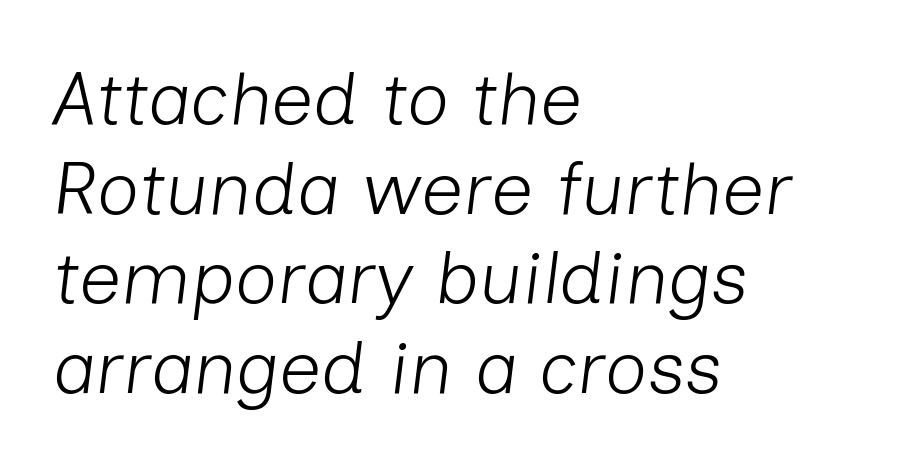
{"italic": "yes", "lean": "right", "slant_degrees": 7, "bold": "no", "weight": "light", "width": "normal", "stroke_contrast": "low", "x_height": "medium", "monospaced": "no", "underline": "no", "align": "left", "line_spacing_ratio": 1.21, "letter_spacing": "normal", "letter_spacing_em": 0.0, "glyph_px": 74}
